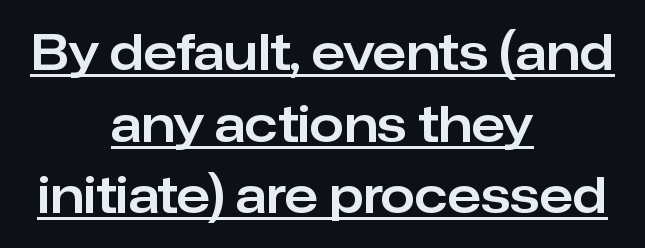
{"serif": "no", "italic": "no", "width": "normal", "stroke_contrast": "low", "x_height": "medium", "monospaced": "no", "underline": "yes", "align": "center", "line_spacing": "normal", "line_spacing_ratio": 1.46, "letter_spacing": "normal", "letter_spacing_em": 0.0, "glyph_px": 49}
